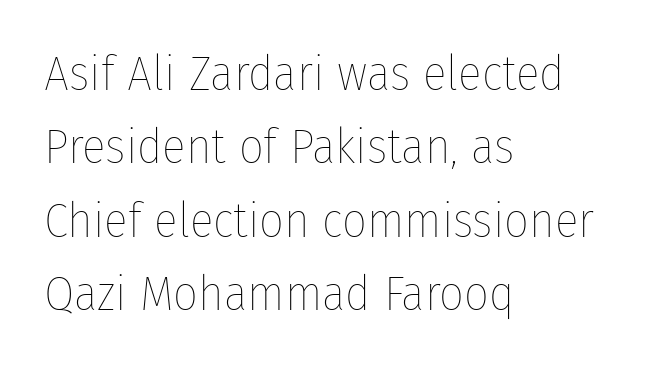
The image shows 49 px thin, condensed type, upright; set left-aligned, normal line spacing (1.5x), normal letter spacing, not underlined; low stroke contrast and a medium x-height.
